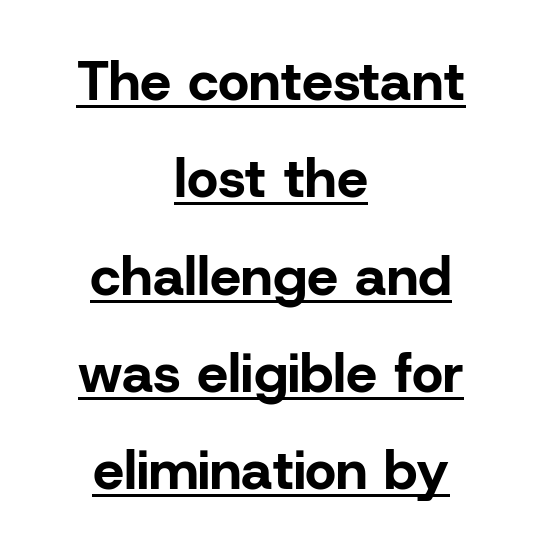
The image shows 55 px bold sans-serif type, upright; set centered, line spacing 1.77x, normal letter spacing, underlined; low stroke contrast and a medium x-height.
